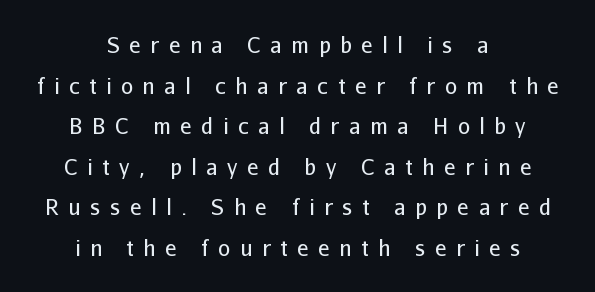
The image shows 21 px text type, upright; set centered, loose line spacing (1.93x), unusually wide letter spacing (+0.47 em), not underlined.
